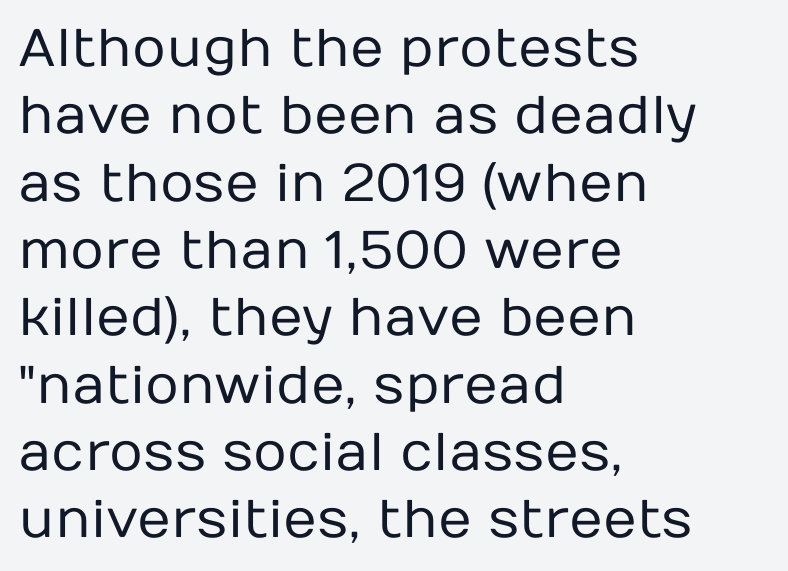
Beneath every word, the page is bare. Is this a heavy cut? Hardly; it is regular or lighter. Ascenders rise straight up at ninety degrees. Note the varied advance widths — an 'i' is clearly narrower than an 'm'.
